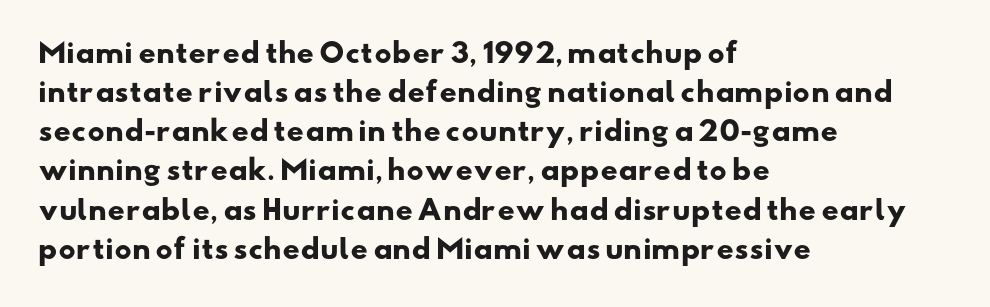
In terms of leading, this rendering sits right in the middle. Has an underline been added? It has not. In terms of weight, the rendering is a true, heavy bold. Each word holds together tightly as a unit, with standard inter-letter gaps.
